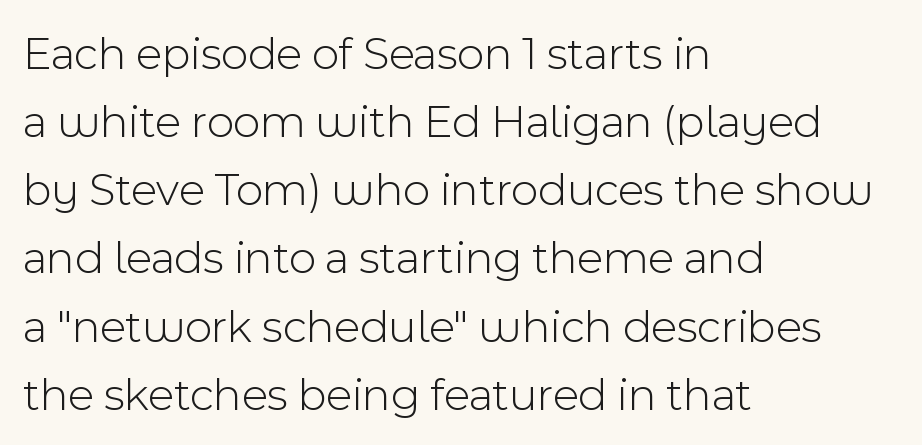
{"serif": "no", "italic": "no", "bold": "no", "weight": "light", "width": "normal", "x_height": "medium", "monospaced": "no", "underline": "no", "align": "left", "line_spacing": "normal", "line_spacing_ratio": 1.45, "letter_spacing": "normal", "letter_spacing_em": 0.0, "glyph_px": 47}
